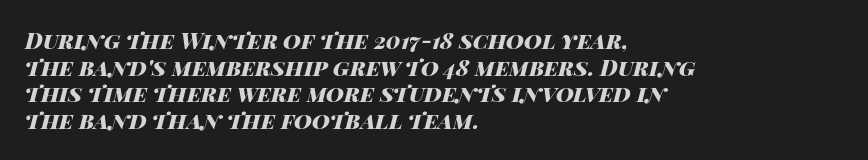
The words here are not underlined. Its strokes are broad and dark, the hallmark of bold type. Does extra space separate the letters? No, they use regular spacing. Does the lettering tilt? It does — this is italic. Short and long lines alike share a common starting point at left.
